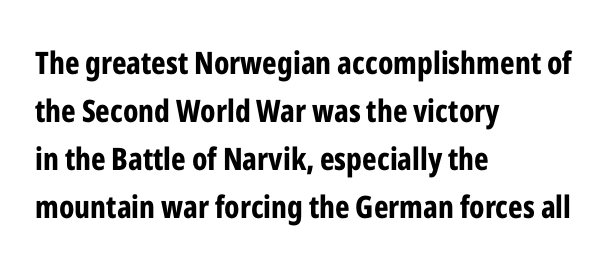
Q: Is the text bold? A: Yes.
Q: Is the text italic (slanted)? A: No, it is upright.
Q: Is the typeface a serif or a sans-serif typeface? A: Sans-serif.
Q: Is the text underlined? A: No.
Q: How is the paragraph aligned? A: Left-aligned.
Q: Is the spacing between letters normal or unusually wide? A: Normal.
Q: Is the spacing between lines tight, normal or loose? A: Normal.
Q: Width (condensed, normal, or wide)? A: Condensed.
Q: Stroke contrast? A: Low.
Q: x-height? A: Medium.
Q: Monospaced? A: No.
